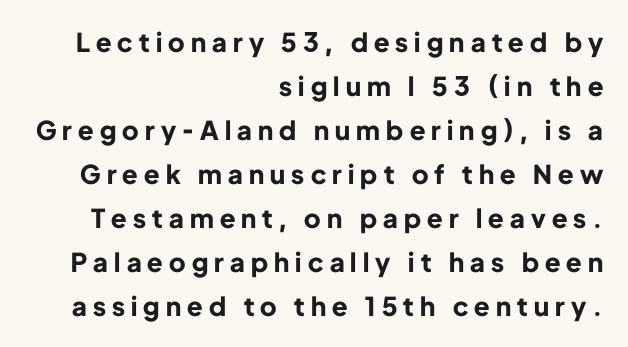
{"italic": "no", "bold": "yes", "underline": "no", "align": "right", "line_spacing": "normal", "line_spacing_ratio": 1.69, "letter_spacing": "wide", "letter_spacing_em": 0.24, "glyph_px": 26}
